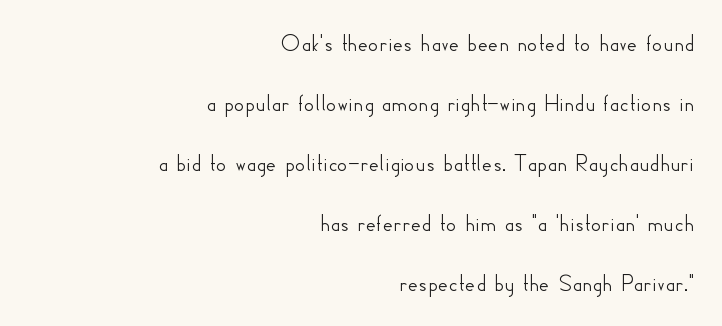
Q: Is the text italic (slanted)? A: No, it is upright.
Q: Is the text underlined? A: No.
Q: How is the paragraph aligned? A: Right-aligned.
Q: Is the spacing between letters normal or unusually wide? A: Normal.
Q: Is the spacing between lines tight, normal or loose? A: Loose.
